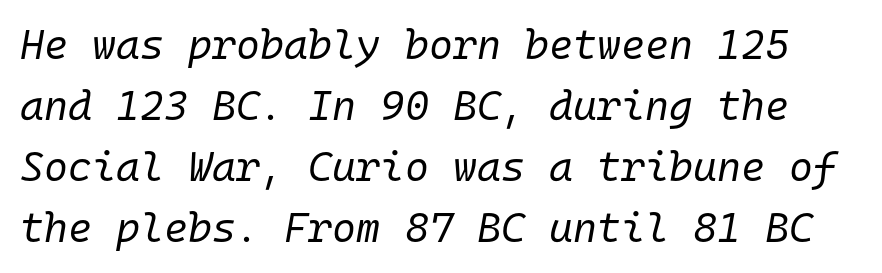
{"italic": "yes", "lean": "right", "slant_degrees": 10, "bold": "no", "weight": "regular", "width": "normal", "stroke_contrast": "low", "x_height": "medium", "monospaced": "yes", "underline": "no", "line_spacing": "normal", "line_spacing_ratio": 1.49, "letter_spacing": "normal", "letter_spacing_em": 0.0, "glyph_px": 41}
